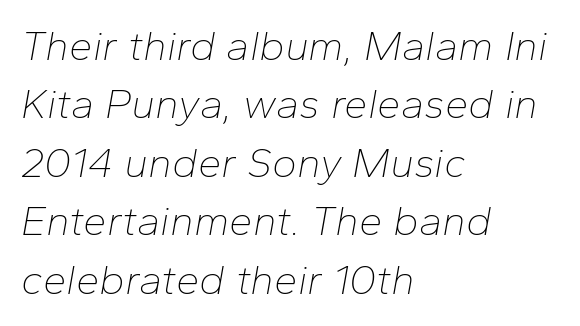
{"italic": "yes", "lean": "right", "slant_degrees": 10, "bold": "no", "weight": "thin", "width": "normal", "stroke_contrast": "low", "x_height": "medium", "monospaced": "no", "underline": "no", "align": "left", "line_spacing": "normal", "line_spacing_ratio": 1.39, "letter_spacing": "normal", "letter_spacing_em": 0.0, "glyph_px": 42}
